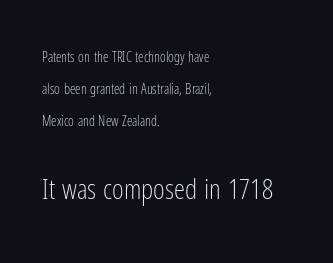
Q: Is the text bold? A: No.
Q: Is the text italic (slanted)? A: No, it is upright.
Q: Is the typeface a serif or a sans-serif typeface? A: Sans-serif.
Q: Is the text underlined? A: No.
Q: How is the paragraph aligned? A: Left-aligned.
Q: Is the spacing between letters normal or unusually wide? A: Normal.
Q: Is the spacing between lines tight, normal or loose? A: Loose.
Q: Which block of text is set in a larger size, the first (top) or the second (bottom)? A: The second (bottom) one.
Q: Width (condensed, normal, or wide)? A: Condensed.
Q: Stroke contrast? A: Low.
Q: x-height? A: Medium.
Q: Monospaced? A: No.
